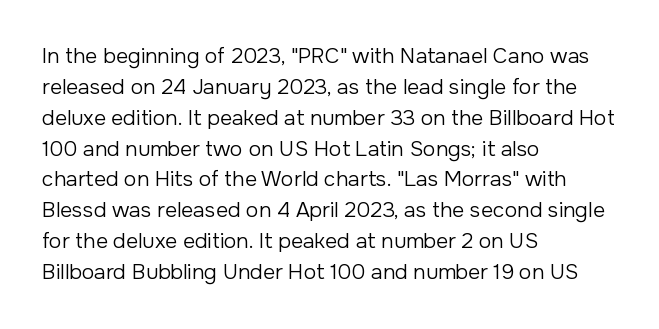
If you drew a line through each stem, it would be perfectly vertical. Leftover space on each line is placed entirely after the last word. The vertical gap from one line to the next is medium. The specimen omits any rule beneath the text block's lines.
